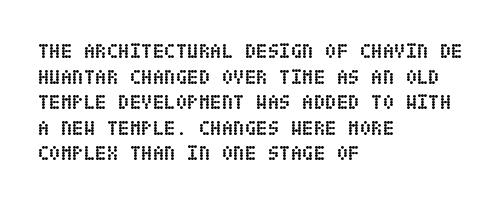
Is there any slant? The stems are plumb. The zone under the glyphs is completely vacant. Caption: bold face, heavy strokes. Each word holds together tightly as a unit, with standard inter-letter gaps. Does the copy run flush right? No — it runs flush left.
